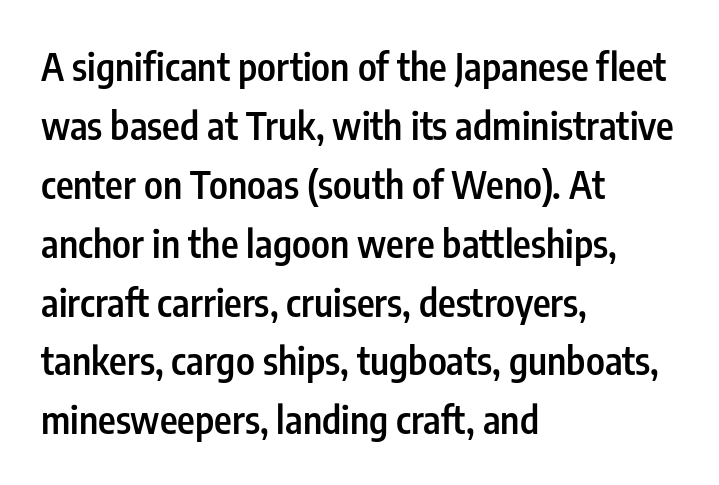
The image shows 38 px semibold, condensed sans-serif type, upright; set left-aligned, normal line spacing (1.55x), normal letter spacing, not underlined; low stroke contrast and a medium x-height.
